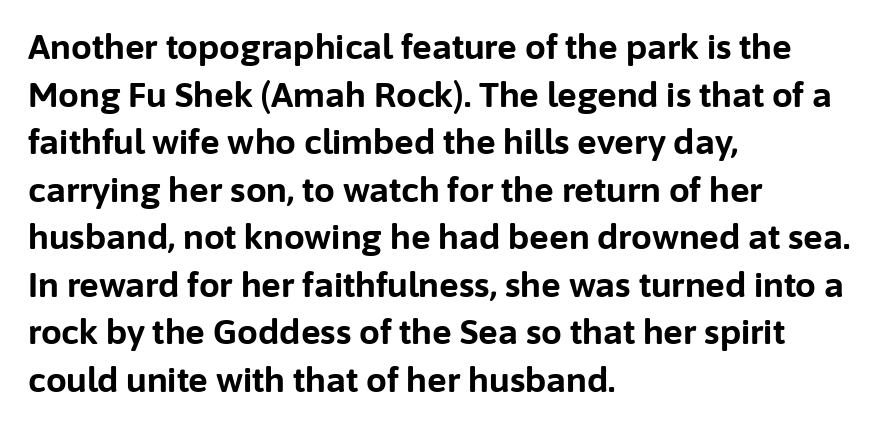
Q: Is the text bold? A: Yes.
Q: Is the text italic (slanted)? A: No, it is upright.
Q: Is the typeface a serif or a sans-serif typeface? A: Sans-serif.
Q: Is the text underlined? A: No.
Q: How is the paragraph aligned? A: Left-aligned.
Q: Is the spacing between letters normal or unusually wide? A: Normal.
Q: Is the spacing between lines tight, normal or loose? A: Normal.
Q: Width (condensed, normal, or wide)? A: Normal.
Q: Stroke contrast? A: Low.
Q: x-height? A: Medium.
Q: Monospaced? A: No.
